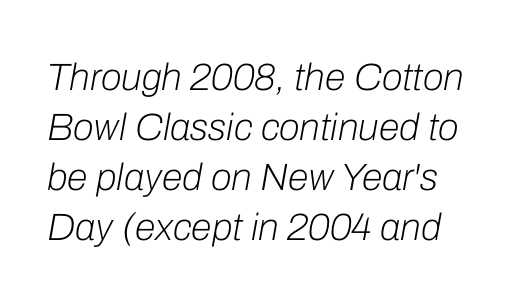
{"italic": "yes", "lean": "right", "slant_degrees": 10, "bold": "no", "weight": "light", "width": "normal", "stroke_contrast": "low", "x_height": "medium", "monospaced": "no", "underline": "no", "line_spacing": "normal", "line_spacing_ratio": 1.32, "letter_spacing": "normal", "letter_spacing_em": 0.0, "glyph_px": 38}
